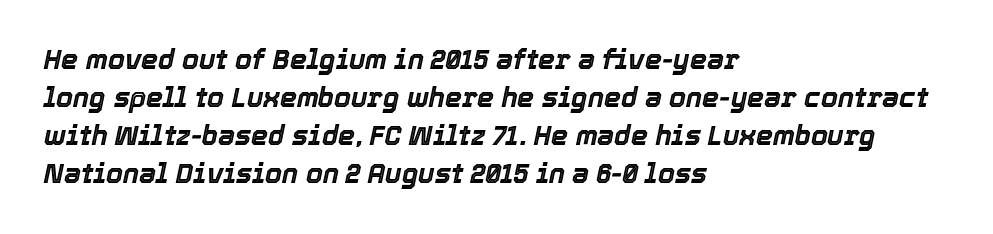
Q: Is the text italic (slanted)? A: Yes, it leans right by about 12 degrees.
Q: Is the text underlined? A: No.
Q: How is the paragraph aligned? A: Left-aligned.
Q: Is the spacing between letters normal or unusually wide? A: Normal.
Q: Is the spacing between lines tight, normal or loose? A: Normal.
